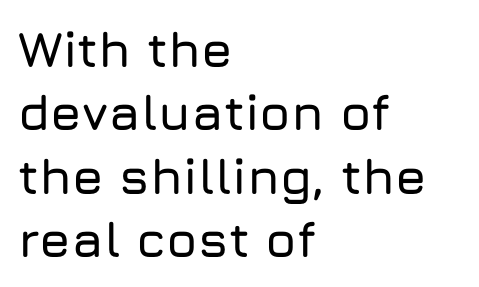
You can tell from the bare stems that sans-serif type was used. Tracking value appears to be zero — textbook default spacing. Think of a printed novel: that variable character pitch is what you see here. Just letters on the line, the space beneath them empty.
